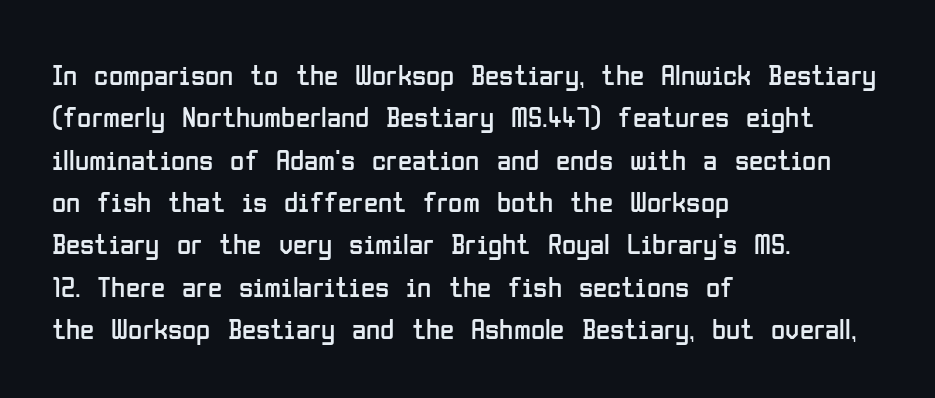
Q: Is the text bold? A: No.
Q: Is the text italic (slanted)? A: No, it is upright.
Q: Is the typeface a serif or a sans-serif typeface? A: Sans-serif.
Q: Is the text underlined? A: No.
Q: How is the paragraph aligned? A: Left-aligned.
Q: Is the spacing between letters normal or unusually wide? A: Normal.
Q: Is the spacing between lines tight, normal or loose? A: Normal.
Q: Width (condensed, normal, or wide)? A: Condensed.
Q: Stroke contrast? A: Low.
Q: x-height? A: Medium.
Q: Monospaced? A: No.
